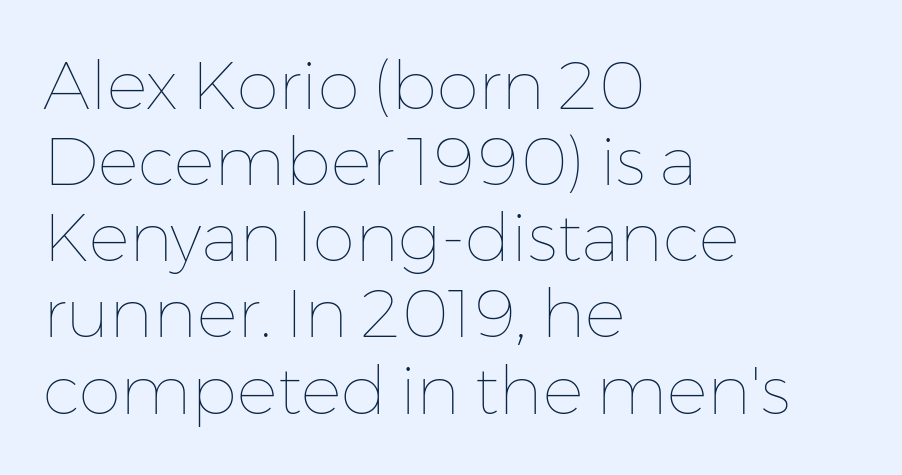
{"italic": "no", "bold": "no", "weight": "thin", "width": "normal", "stroke_contrast": "low", "x_height": "medium", "monospaced": "no", "underline": "no", "align": "left", "line_spacing": "tight", "line_spacing_ratio": 1.12, "letter_spacing": "normal", "letter_spacing_em": 0.0, "glyph_px": 68}
